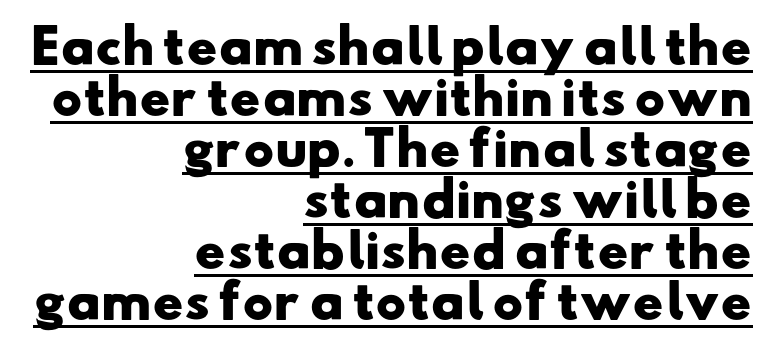
As a designer I'd log this as weight 700, bold. Compared with a flush-left layout, this one pins lines to the opposite, right side. The face used here is a sans, in the tradition of grotesques and geometrics. If you measured baseline to baseline, you'd find a short distance. This sample has the flowing, uneven cadence of proportional lettering. Honestly, the underline is the first thing you notice here.
